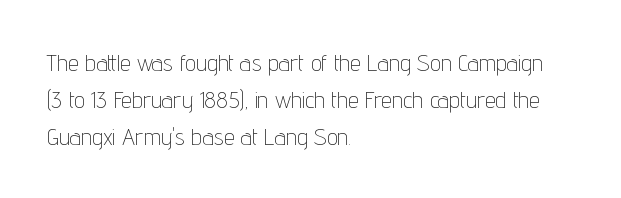
The image shows 24 px text type, upright; set left-aligned, normal line spacing (1.54x), normal letter spacing, not underlined.
